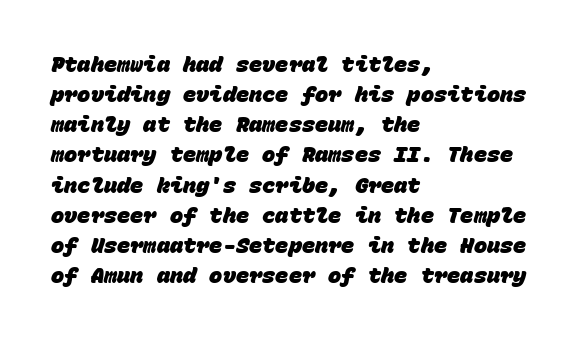
{"bold": "yes", "underline": "no", "align": "left", "line_spacing": "normal", "line_spacing_ratio": 1.37, "letter_spacing": "normal", "letter_spacing_em": 0.0, "glyph_px": 22}
